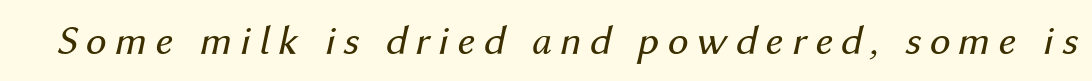
The image shows 42 px regular-weight type, italic (leaning right); set not underlined; medium stroke contrast and a medium x-height.
